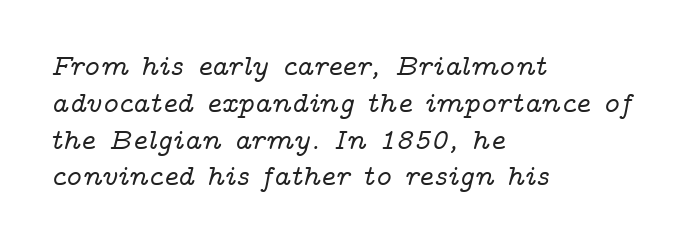
{"serif": "yes", "italic": "yes", "lean": "right", "slant_degrees": 14, "width": "wide", "stroke_contrast": "low", "x_height": "medium", "monospaced": "no", "underline": "no", "align": "left", "line_spacing": "normal", "line_spacing_ratio": 1.27, "letter_spacing": "normal", "letter_spacing_em": 0.0, "glyph_px": 29}
